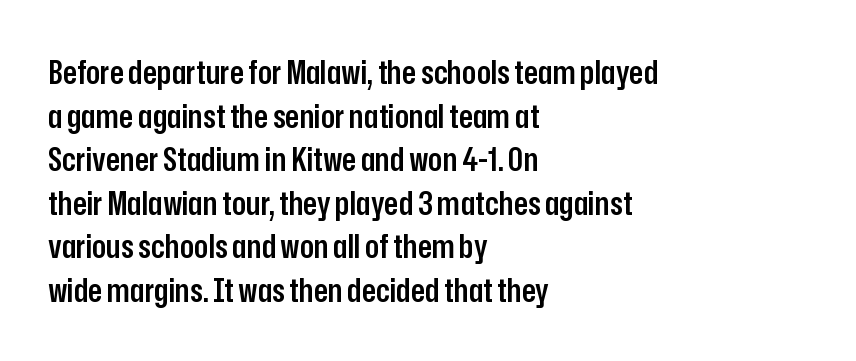
Note the varied advance widths — an 'i' is clearly narrower than an 'm'. You could call the tracking neutral — neither tight nor loose. Stroke terminals: plain, sans-serif. Moderately thickened strokes mark this as semibold type. The axis of the letterforms is exactly vertical. Horizontal bands of white between lines are of average thickness.
